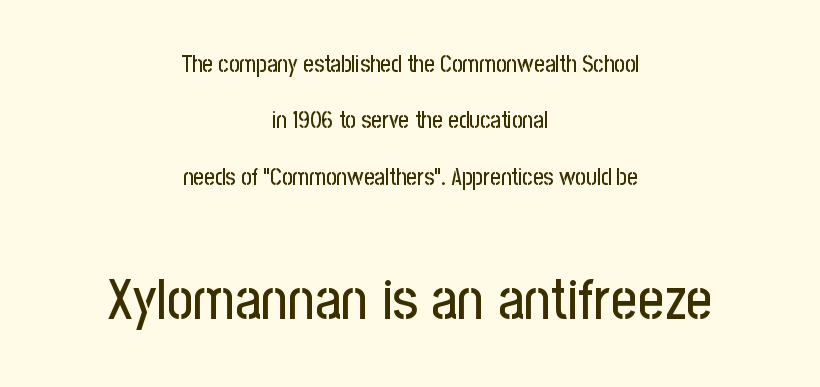
Type without underlining. These lines are centered, leaving both edges ragged. In terms of letterform style, serifs are entirely absent. Is there much room between lines? Yes — plenty of vertical air separates them.
